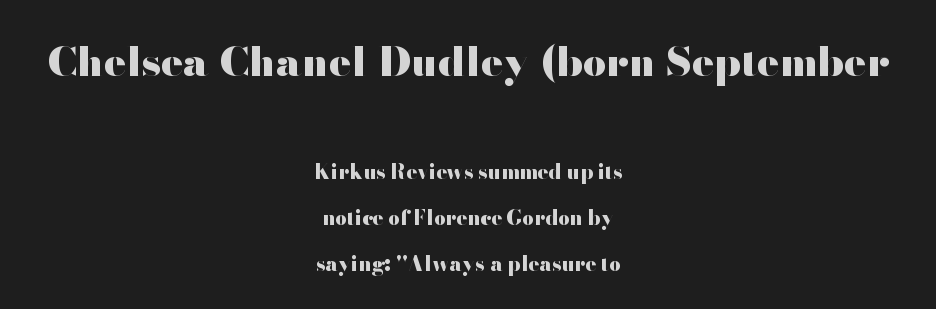
Each letter keeps its own natural width here, so spacing adapts to shape. You could call the tracking neutral — neither tight nor loose. The characters display no serif detailing; their extremities are plain. Large over small — that's the arrangement of the two blocks here. Anything drawn beneath the words? Only blank space. One-word summary of the alignment: center.
